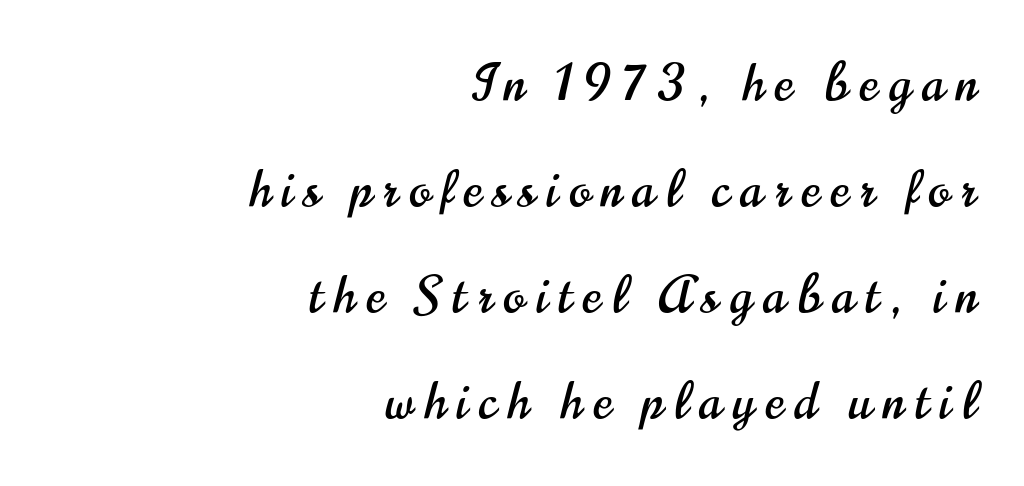
Q: Is the text italic (slanted)? A: Yes.
Q: Is the typeface a serif or a sans-serif typeface? A: Sans-serif.
Q: Is the text underlined? A: No.
Q: How is the paragraph aligned? A: Right-aligned.
Q: Is the spacing between letters normal or unusually wide? A: Unusually wide.
Q: Is the spacing between lines tight, normal or loose? A: Loose.
Q: Width (condensed, normal, or wide)? A: Condensed.
Q: Stroke contrast? A: High.
Q: x-height? A: Small.
Q: Monospaced? A: No.
